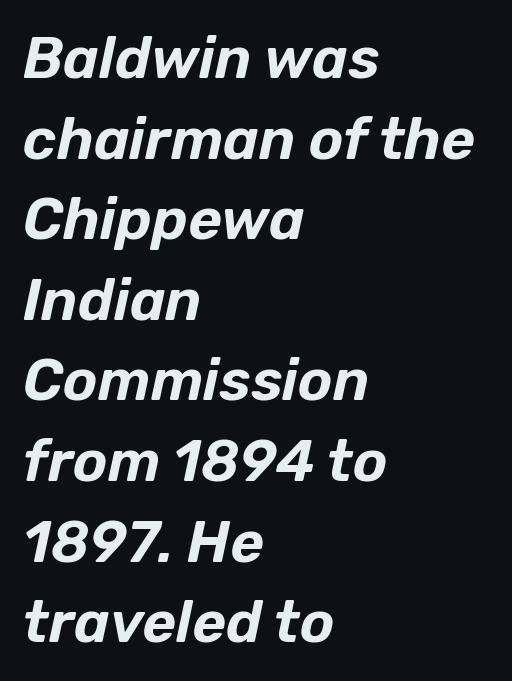
Q: Is the text italic (slanted)? A: Yes, it leans right by about 12 degrees.
Q: Is the text underlined? A: No.
Q: How is the paragraph aligned? A: Left-aligned.
Q: Is the spacing between letters normal or unusually wide? A: Normal.
Q: Is the spacing between lines tight, normal or loose? A: Normal.
Q: Width (condensed, normal, or wide)? A: Normal.
Q: Stroke contrast? A: Low.
Q: x-height? A: Medium.
Q: Monospaced? A: No.
